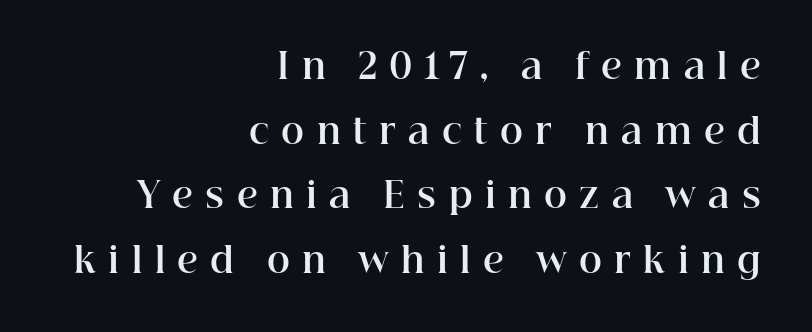
Proportional: the letters do not fall into vertical columns. Honestly, the letter spacing is so wide it's the main thing you notice. Type without underlining. The ragged edge is on the left, which tells us the setting is flush right. The letters carry serifs — small finishing strokes at the ends of their stems.
